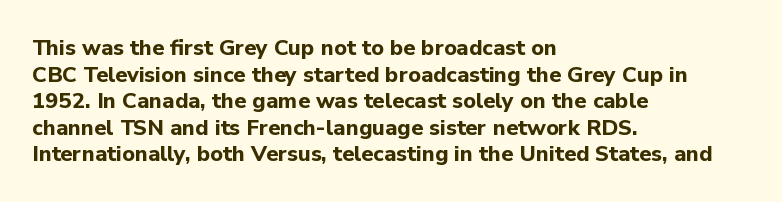
The image shows 22 px bold type, upright; set left-aligned, line spacing 1.21x, normal letter spacing, not underlined.
